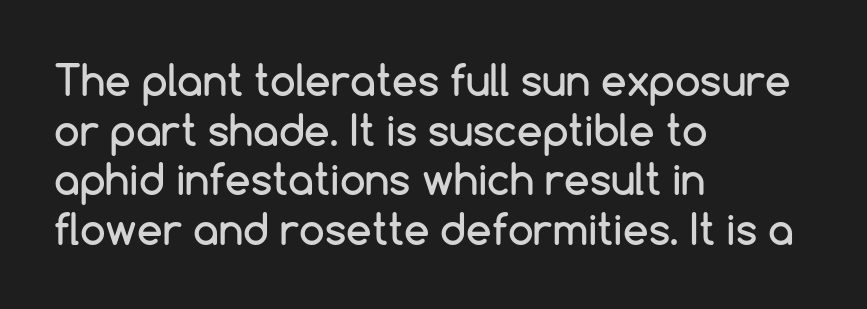
The letters advance in unequal steps, a hallmark of proportional type. Unlike italic type, these characters show no tilt at all. Compared with a centered layout, this one pins lines to the left instead. Classification — sans serif. The tracking reads as untouched default to a designer's eye.
